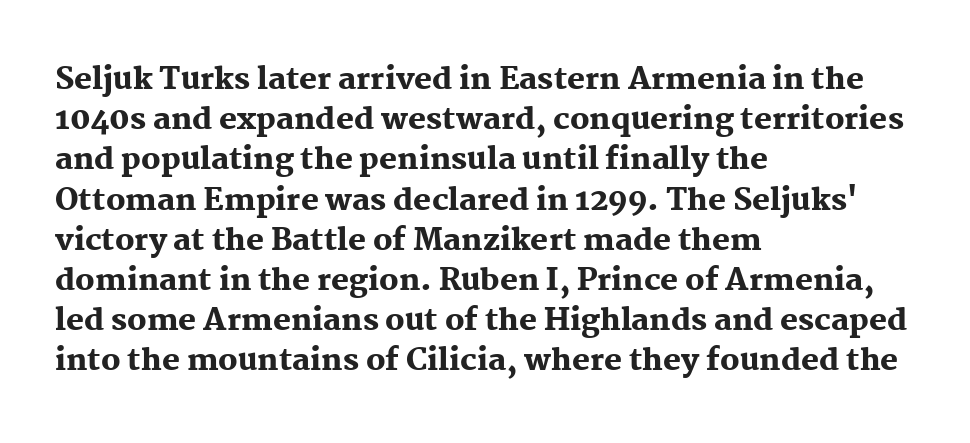
The image shows 30 px heavy serif type, upright; set left-aligned, normal line spacing (1.34x), normal letter spacing, not underlined; medium stroke contrast and a medium x-height.
